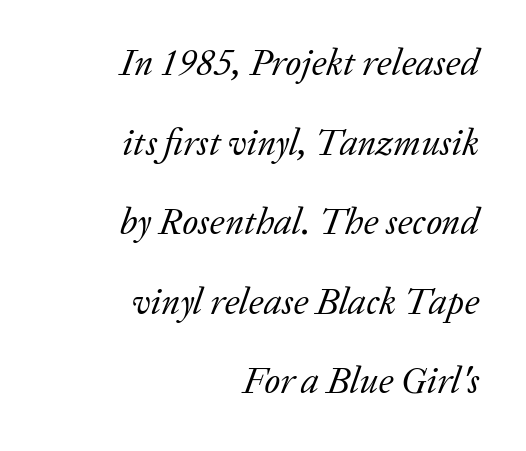
{"serif": "yes", "italic": "yes", "lean": "right", "slant_degrees": 20, "bold": "no", "weight": "regular", "width": "normal", "stroke_contrast": "low", "x_height": "medium", "monospaced": "no", "underline": "no", "align": "right", "line_spacing": "loose", "line_spacing_ratio": 2.15, "letter_spacing": "normal", "letter_spacing_em": 0.0, "glyph_px": 37}
